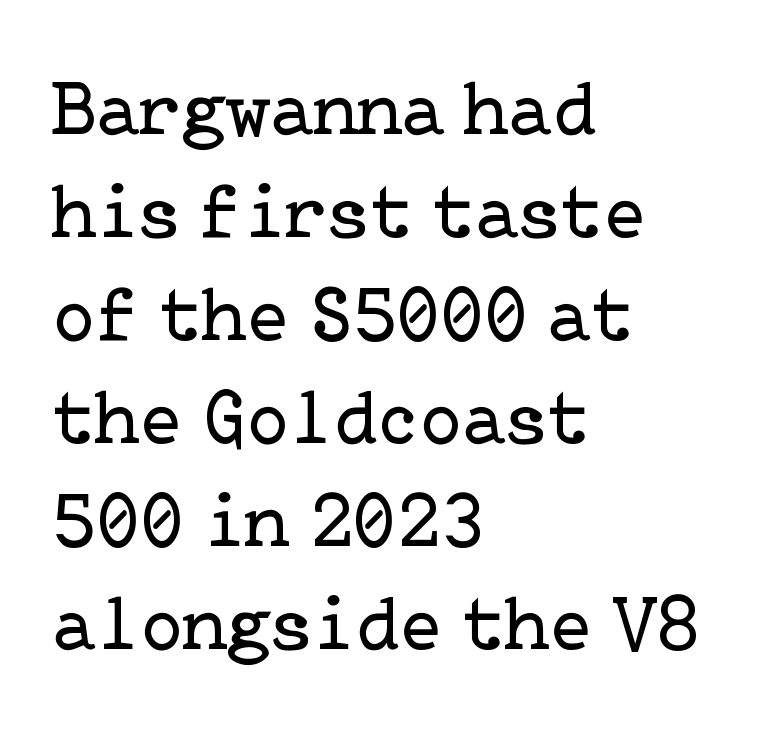
{"serif": "yes", "italic": "no", "bold": "no", "weight": "regular", "width": "normal", "stroke_contrast": "low", "x_height": "medium", "underline": "no", "align": "left", "line_spacing": "normal", "line_spacing_ratio": 1.32, "letter_spacing": "normal", "letter_spacing_em": 0.0, "glyph_px": 78}
